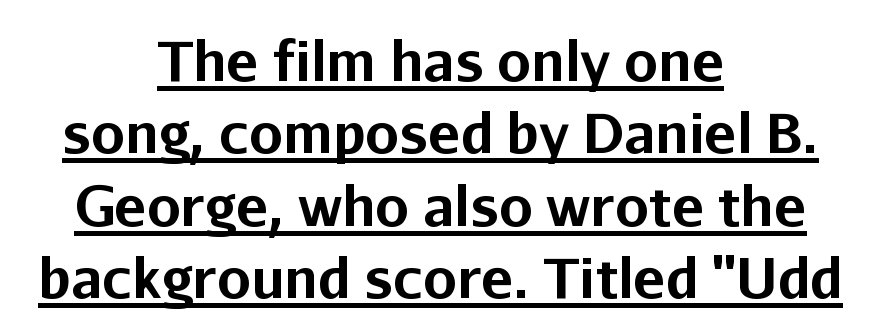
Is this a fixed-width face? No — the glyphs have proportional, varying widths. Is there much room between lines? A standard amount, neither cramped nor airy. Is this a sans? Yes — the strokes have no serifs. The lines in this sample share a center point and differ in where they start and stop.
